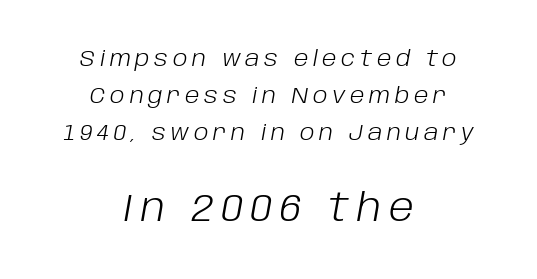
The image shows 38 px light type, italic (leaning right); set centered, normal line spacing (1.69x), unusually wide letter spacing (+0.21 em), not underlined; the second (bottom) block is 1.73x larger; low stroke contrast and a large x-height.
